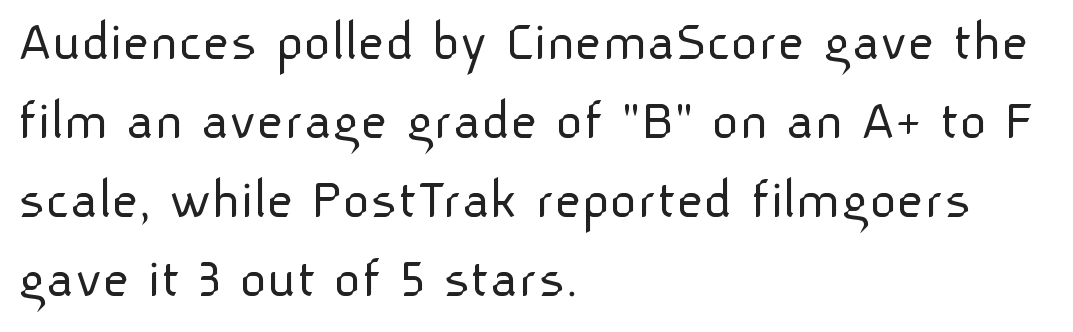
The image shows 59 px light sans-serif type, upright; set left-aligned, normal line spacing (1.34x), normal letter spacing, not underlined; low stroke contrast and a medium x-height.
